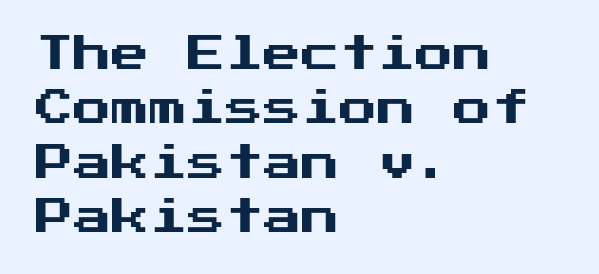
The image shows 38 px sans-serif type, upright; set left-aligned, normal line spacing (1.43x), normal letter spacing, not underlined; medium stroke contrast and a medium x-height.
